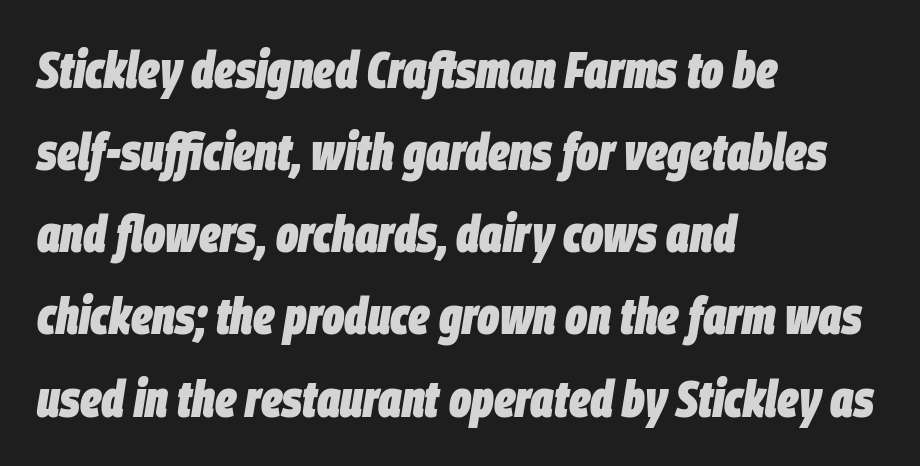
{"italic": "yes", "lean": "right", "slant_degrees": 9, "bold": "yes", "weight": "heavy", "width": "condensed", "stroke_contrast": "low", "x_height": "large", "monospaced": "no", "underline": "no", "align": "left", "line_spacing": "normal", "line_spacing_ratio": 1.58, "letter_spacing": "normal", "letter_spacing_em": 0.0, "glyph_px": 52}
